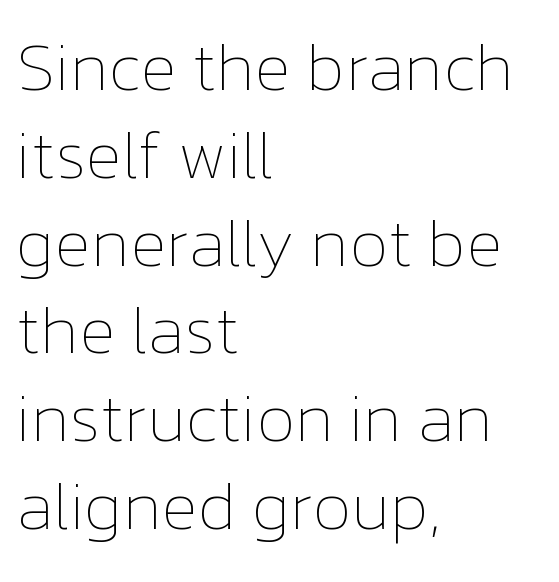
{"italic": "no", "bold": "no", "weight": "thin", "width": "normal", "stroke_contrast": "low", "x_height": "medium", "monospaced": "no", "underline": "no", "align": "left", "line_spacing": "normal", "line_spacing_ratio": 1.31, "letter_spacing": "normal", "letter_spacing_em": 0.0, "glyph_px": 67}
